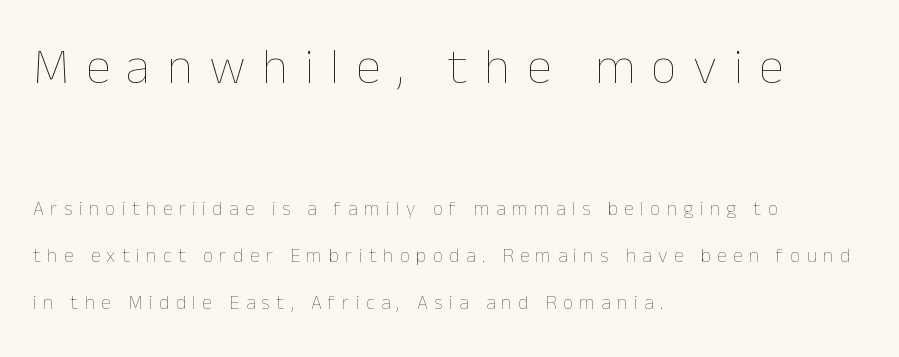
Q: Is the text bold? A: No.
Q: Is the text italic (slanted)? A: No, it is upright.
Q: Is the text underlined? A: No.
Q: How is the paragraph aligned? A: Left-aligned.
Q: Is the spacing between letters normal or unusually wide? A: Unusually wide.
Q: Is the spacing between lines tight, normal or loose? A: Loose.
Q: Which block of text is set in a larger size, the first (top) or the second (bottom)? A: The first (top) one.
Q: Width (condensed, normal, or wide)? A: Normal.
Q: Stroke contrast? A: Low.
Q: x-height? A: Medium.
Q: Monospaced? A: No.
